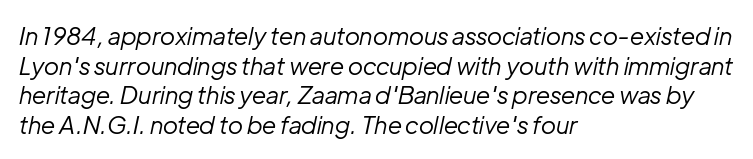
Q: Is the text bold? A: No.
Q: Is the text italic (slanted)? A: Yes, it leans right by about 12 degrees.
Q: Is the text underlined? A: No.
Q: How is the paragraph aligned? A: Left-aligned.
Q: Is the spacing between letters normal or unusually wide? A: Normal.
